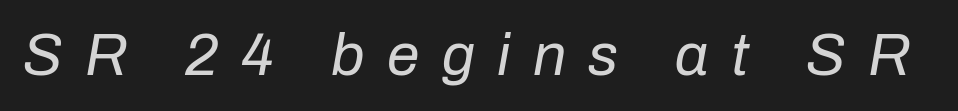
Tracking here is generous; glyphs stand well apart from one another. Decoration check: the copy has no underline. When letters slant like this, we call the style italic. Think of a printed novel: that variable character pitch is what you see here. Nothing heavy about these letters — not bold at all.
